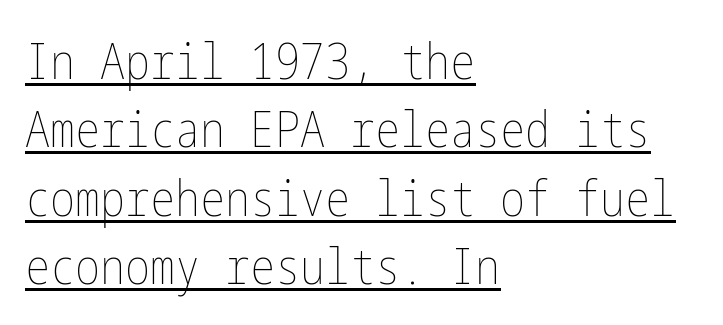
Q: Is the text bold? A: No.
Q: Is the text italic (slanted)? A: No, it is upright.
Q: Is the text underlined? A: Yes.
Q: How is the paragraph aligned? A: Left-aligned.
Q: Is the spacing between letters normal or unusually wide? A: Normal.
Q: Is the spacing between lines tight, normal or loose? A: Normal.
Q: Width (condensed, normal, or wide)? A: Condensed.
Q: Stroke contrast? A: Low.
Q: x-height? A: Medium.
